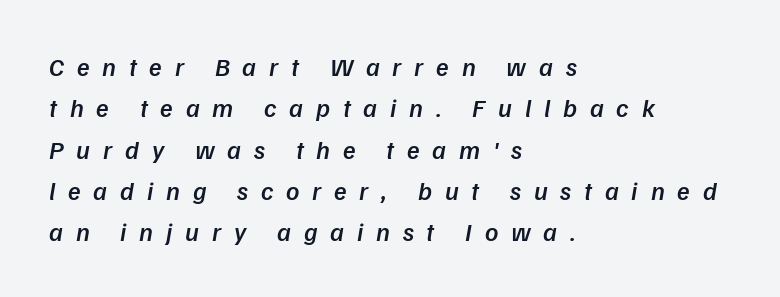
The image shows 26 px text type; set left-aligned, normal line spacing (1.59x), unusually wide letter spacing (+0.49 em), not underlined.
